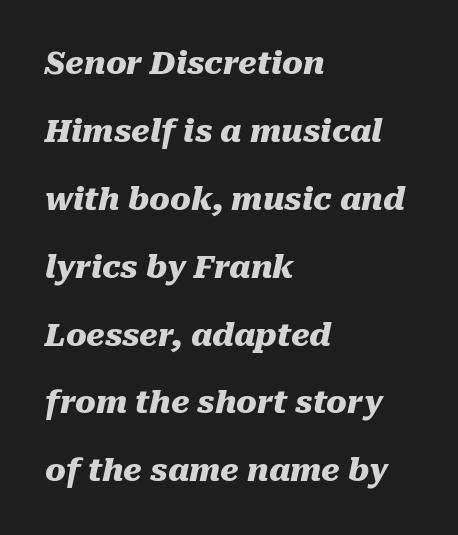
The image shows 31 px heavy type, italic (leaning right); set left-aligned, loose line spacing (2.19x), normal letter spacing, not underlined; medium stroke contrast and a medium x-height.
